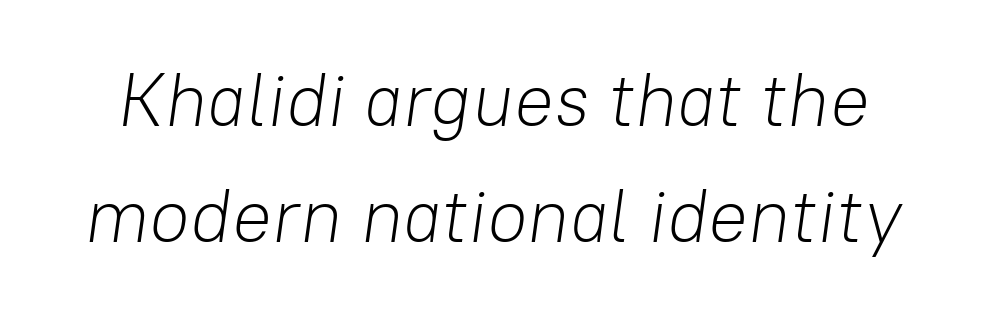
{"italic": "yes", "lean": "right", "slant_degrees": 8, "bold": "no", "weight": "light", "width": "normal", "stroke_contrast": "low", "x_height": "medium", "monospaced": "no", "underline": "no", "line_spacing": "normal", "line_spacing_ratio": 1.57, "letter_spacing": "normal", "letter_spacing_em": 0.0, "glyph_px": 74}
